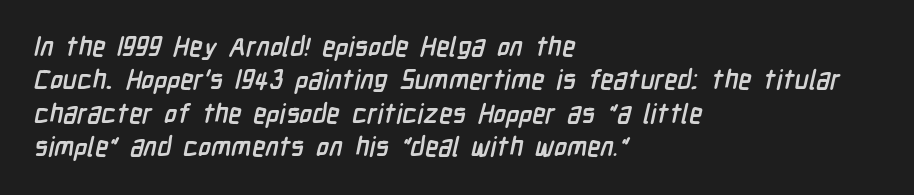
The image shows 27 px bold type; set left-aligned, line spacing 1.24x, normal letter spacing, not underlined.
